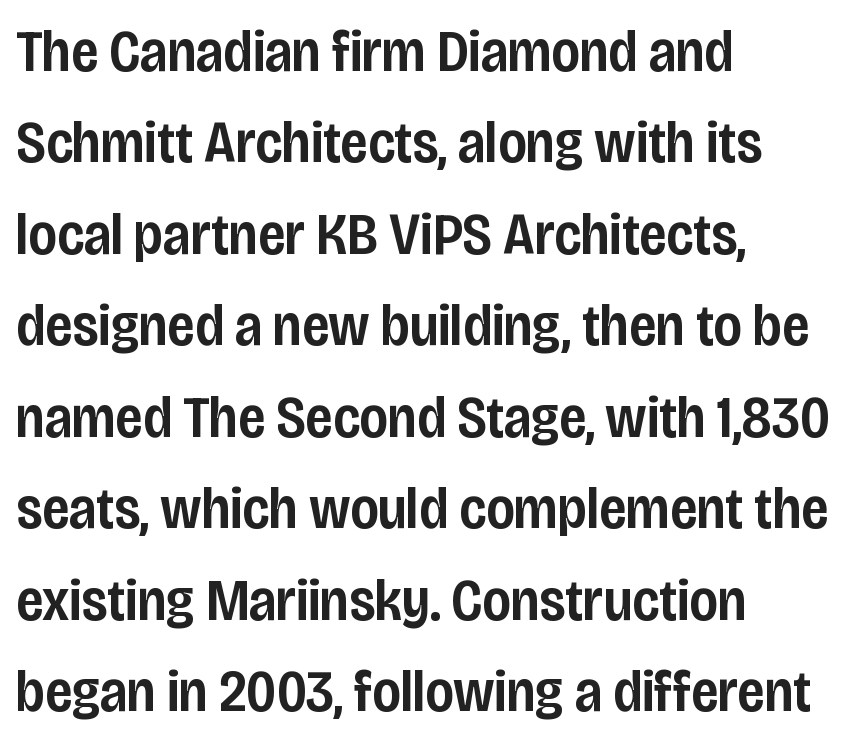
The rendering uses natural spacing where letterforms have individual widths. I'd describe the lettering as semibold — firm but not a full bold. Inter-character spacing is left at the font's built-in metrics. The compositor pushed each line to the left boundary.
